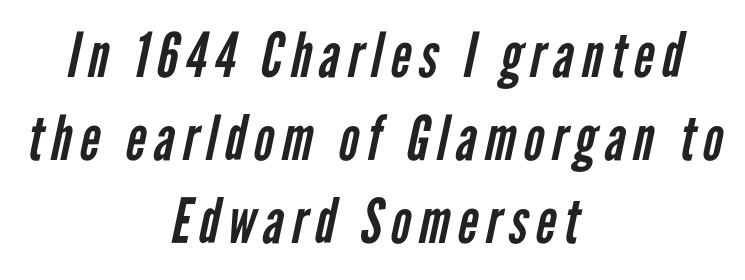
Q: Is the text bold? A: No.
Q: Is the typeface a serif or a sans-serif typeface? A: Sans-serif.
Q: Is the text underlined? A: No.
Q: How is the paragraph aligned? A: Centered.
Q: Is the spacing between lines tight, normal or loose? A: Normal.
Q: Width (condensed, normal, or wide)? A: Condensed.
Q: Stroke contrast? A: Low.
Q: x-height? A: Medium.
Q: Monospaced? A: No.
